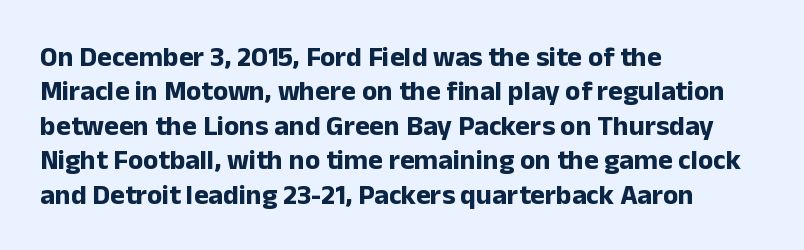
The image shows 28 px bold sans-serif type, upright; set left-aligned, line spacing 1.23x, normal letter spacing, not underlined; low stroke contrast and a medium x-height.
